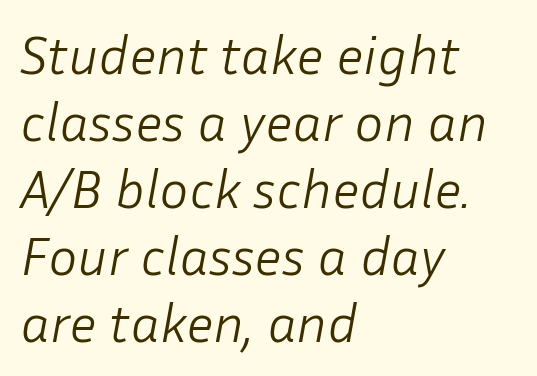
{"italic": "yes", "lean": "right", "slant_degrees": 10, "bold": "no", "weight": "light", "width": "normal", "stroke_contrast": "low", "x_height": "medium", "monospaced": "no", "underline": "no", "align": "left", "line_spacing_ratio": 1.22, "letter_spacing": "normal", "letter_spacing_em": 0.0, "glyph_px": 55}
